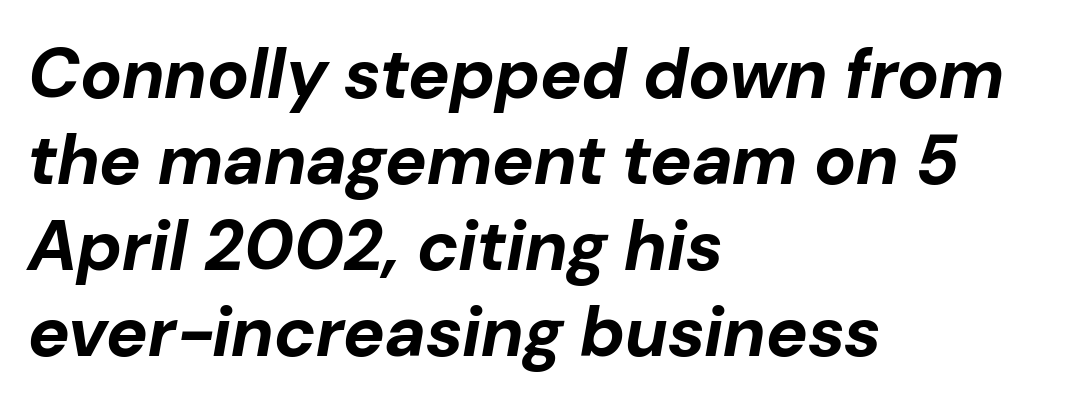
It's the slanting kind of type. Reading down the block, your eye returns to a fixed left position each line. Note the varied advance widths — an 'i' is clearly narrower than an 'm'. This sample uses plain, unmodified letter spacing.
